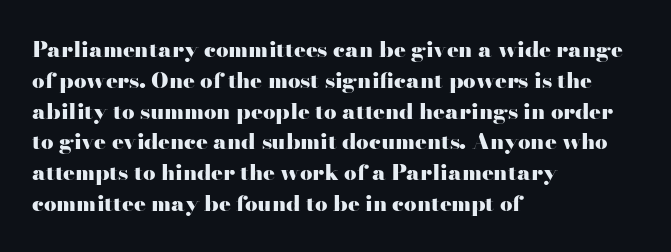
Q: Is the text bold? A: Yes.
Q: Is the text italic (slanted)? A: No, it is upright.
Q: Is the text underlined? A: No.
Q: How is the paragraph aligned? A: Left-aligned.
Q: Is the spacing between letters normal or unusually wide? A: Normal.
Q: Is the spacing between lines tight, normal or loose? A: Normal.
